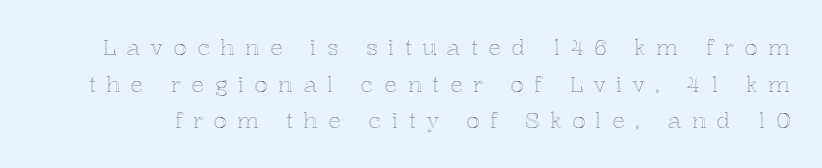
{"italic": "no", "underline": "no", "line_spacing": "normal", "line_spacing_ratio": 1.66, "letter_spacing": "wide", "letter_spacing_em": 0.47, "glyph_px": 22}
